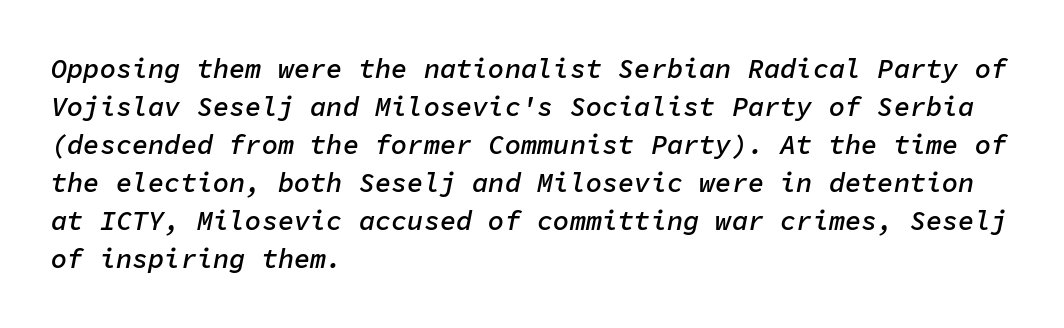
{"italic": "yes", "lean": "right", "slant_degrees": 11, "bold": "semi", "underline": "no", "align": "left", "line_spacing": "normal", "line_spacing_ratio": 1.41, "letter_spacing": "normal", "letter_spacing_em": 0.0, "glyph_px": 27}
